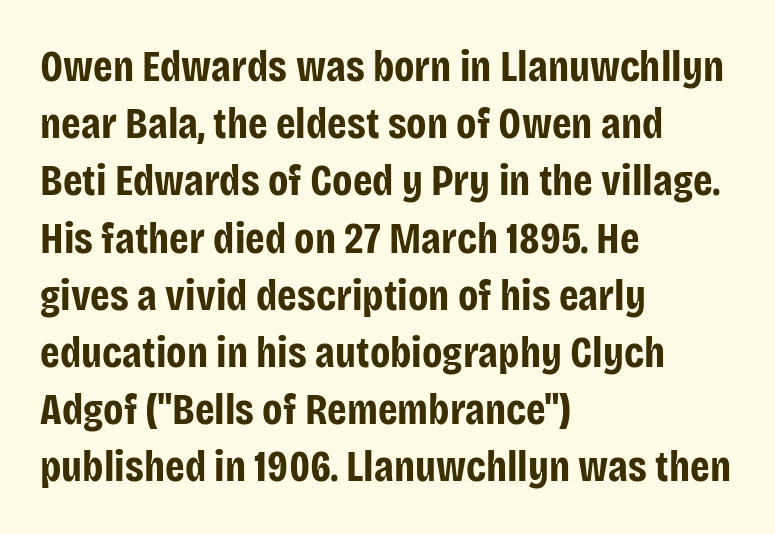
Q: Is the text bold? A: Yes.
Q: Is the text italic (slanted)? A: No, it is upright.
Q: Is the typeface a serif or a sans-serif typeface? A: Sans-serif.
Q: Is the text underlined? A: No.
Q: How is the paragraph aligned? A: Left-aligned.
Q: Is the spacing between letters normal or unusually wide? A: Normal.
Q: Is the spacing between lines tight, normal or loose? A: Normal.
Q: Width (condensed, normal, or wide)? A: Condensed.
Q: Stroke contrast? A: Low.
Q: x-height? A: Large.
Q: Monospaced? A: No.
